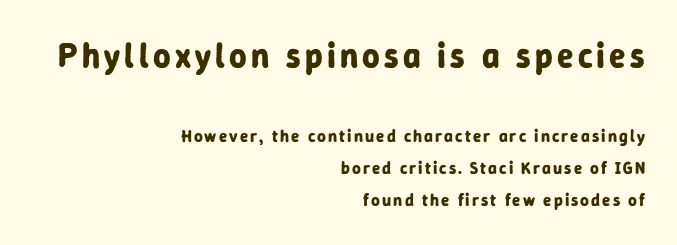
What weight is shown? A full bold with thick strokes. Each new line begins a long way beneath the previous one. A typesetter would mark this as roman, not italic. Top chunk: large. Bottom chunk: small. This sample is right-justified, so line beginnings fall wherever the words allow. Note the varied advance widths — an 'i' is clearly narrower than an 'm'.
